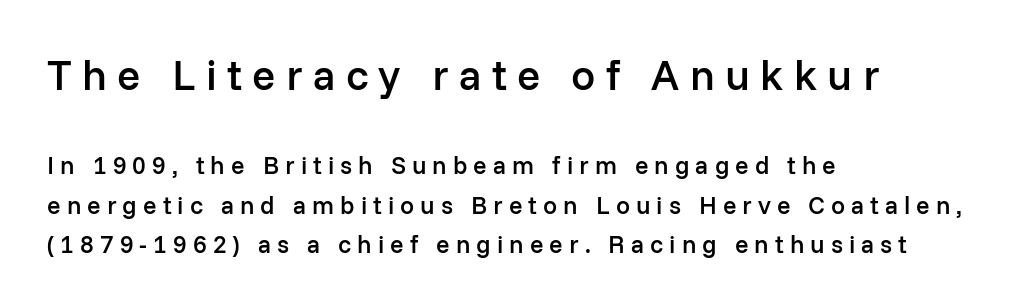
{"serif": "no", "italic": "no", "bold": "semi", "weight": "semibold", "width": "normal", "stroke_contrast": "low", "x_height": "medium", "monospaced": "no", "underline": "no", "align": "left", "line_spacing": "normal", "line_spacing_ratio": 1.58, "letter_spacing": "wide", "letter_spacing_em": 0.24, "larger_block": "first", "size_ratio": 1.72, "glyph_px": 43}
